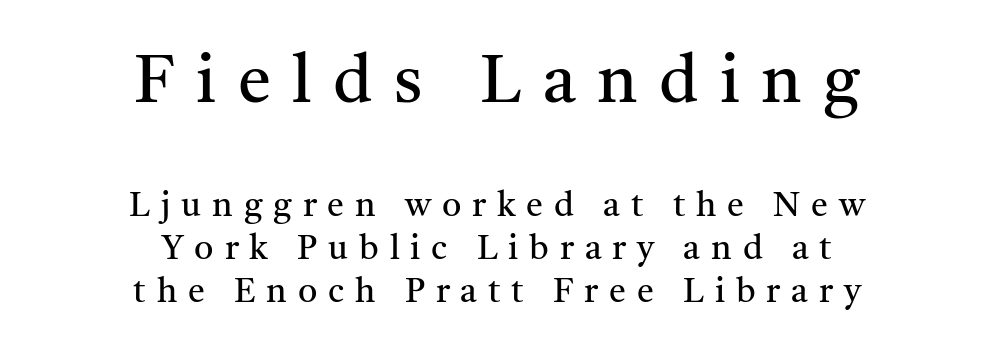
{"serif": "yes", "italic": "no", "bold": "no", "weight": "regular", "width": "normal", "stroke_contrast": "medium", "x_height": "medium", "monospaced": "no", "underline": "no", "align": "center", "line_spacing": "normal", "line_spacing_ratio": 1.27, "letter_spacing": "wide", "letter_spacing_em": 0.32, "larger_block": "first", "size_ratio": 1.97, "glyph_px": 67}
